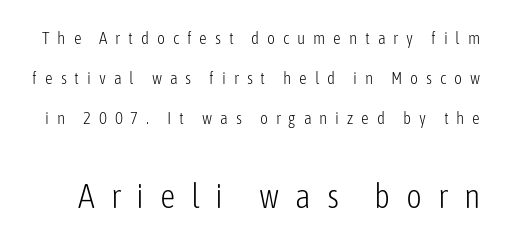
{"serif": "no", "italic": "no", "bold": "no", "weight": "light", "width": "condensed", "stroke_contrast": "low", "x_height": "medium", "monospaced": "no", "underline": "no", "line_spacing": "loose", "line_spacing_ratio": 2.36, "letter_spacing": "wide", "letter_spacing_em": 0.46, "larger_block": "second", "size_ratio": 2.0, "glyph_px": 34}
